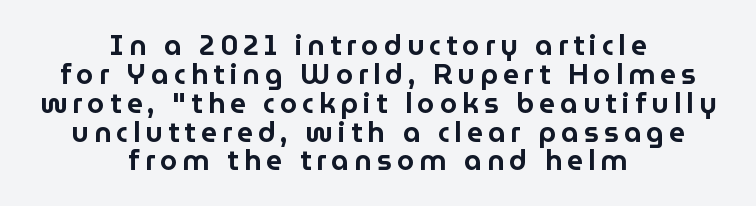
The image shows 28 px sans-serif type, upright; set centered, tight line spacing (1.03x), not underlined; low stroke contrast and a medium x-height.
